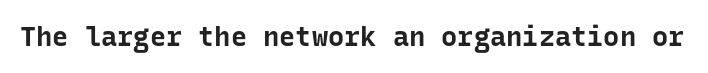
The image shows 27 px bold type, upright; set normal letter spacing, not underlined.
